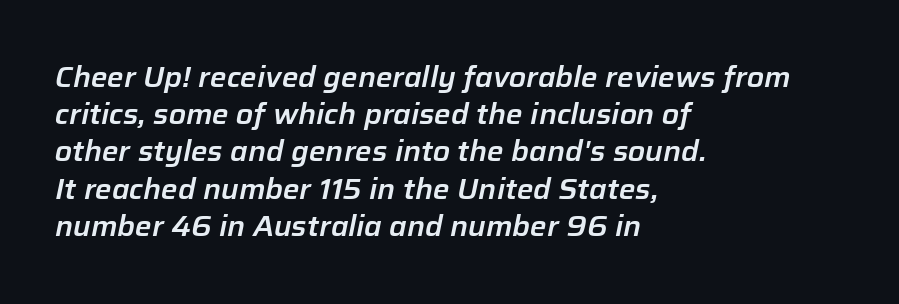
Q: Is the text italic (slanted)? A: Yes, it leans right by about 12 degrees.
Q: Is the text underlined? A: No.
Q: How is the paragraph aligned? A: Left-aligned.
Q: Is the spacing between letters normal or unusually wide? A: Normal.
Q: Is the spacing between lines tight, normal or loose? A: Normal.
Q: Width (condensed, normal, or wide)? A: Normal.
Q: Stroke contrast? A: Low.
Q: x-height? A: Medium.
Q: Monospaced? A: No.
